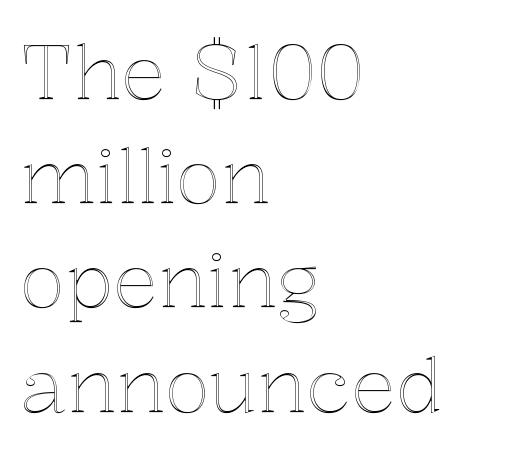
Q: Is the text italic (slanted)? A: No, it is upright.
Q: Is the text underlined? A: No.
Q: How is the paragraph aligned? A: Left-aligned.
Q: Is the spacing between letters normal or unusually wide? A: Normal.
Q: Is the spacing between lines tight, normal or loose? A: Normal.
Q: Width (condensed, normal, or wide)? A: Normal.
Q: x-height? A: Medium.
Q: Monospaced? A: No.
